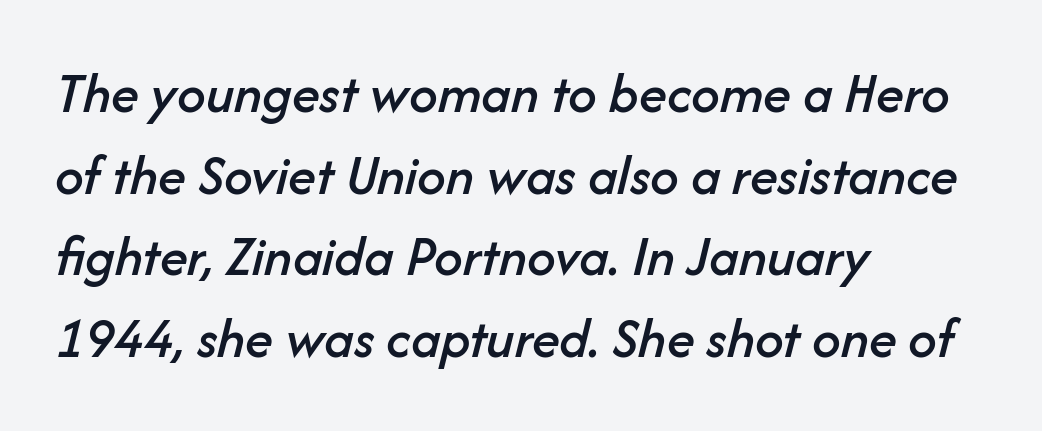
Q: Is the text italic (slanted)? A: Yes, it leans right by about 14 degrees.
Q: Is the text underlined? A: No.
Q: How is the paragraph aligned? A: Left-aligned.
Q: Is the spacing between letters normal or unusually wide? A: Normal.
Q: Is the spacing between lines tight, normal or loose? A: Normal.
Q: Width (condensed, normal, or wide)? A: Normal.
Q: Stroke contrast? A: Low.
Q: x-height? A: Medium.
Q: Monospaced? A: No.
